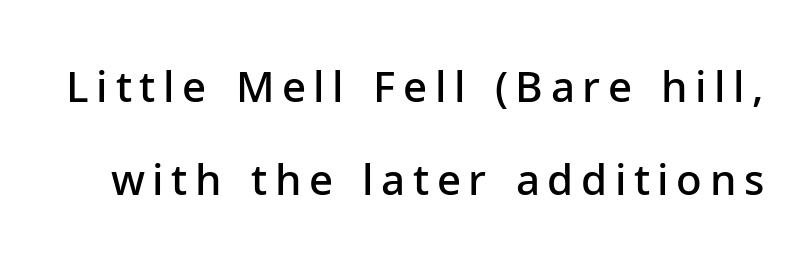
Q: Is the text bold? A: Semi-bold.
Q: Is the text italic (slanted)? A: No, it is upright.
Q: Is the typeface a serif or a sans-serif typeface? A: Sans-serif.
Q: Is the text underlined? A: No.
Q: Is the spacing between lines tight, normal or loose? A: Loose.
Q: Width (condensed, normal, or wide)? A: Normal.
Q: Stroke contrast? A: Low.
Q: x-height? A: Medium.
Q: Monospaced? A: No.
